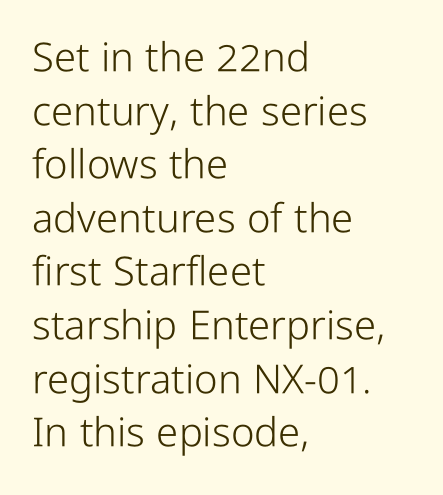
The image shows 40 px light, condensed sans-serif type, upright; set left-aligned, normal line spacing (1.34x), normal letter spacing, not underlined; low stroke contrast and a medium x-height.
